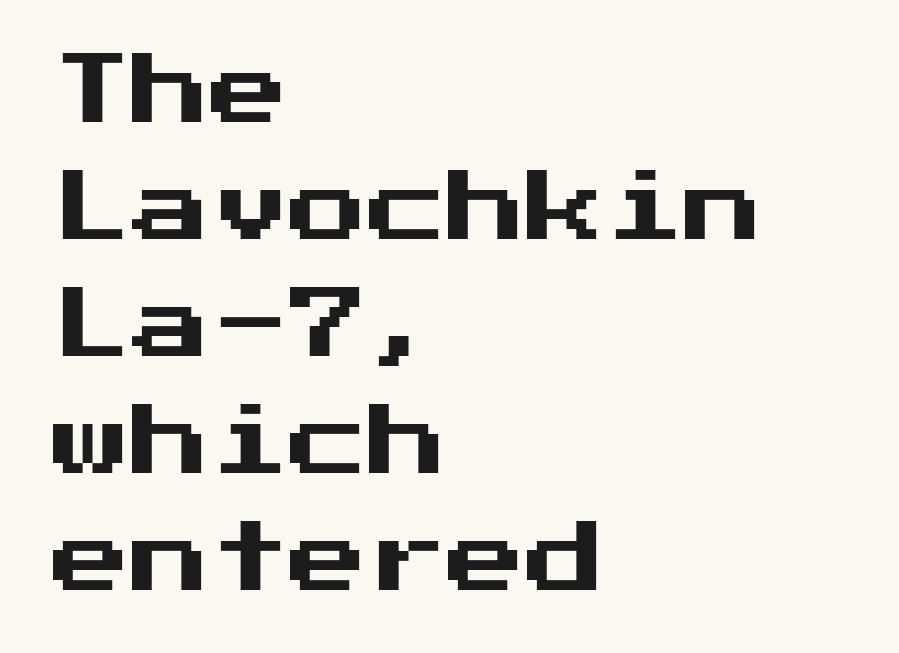
Visually the block forms a straight wall on the left and a jagged coastline on the right. Descenders hang freely into open space. Quick note: interline space is typical. In terms of posture, this sample is upright. The passage shown has conventional tracking throughout.
